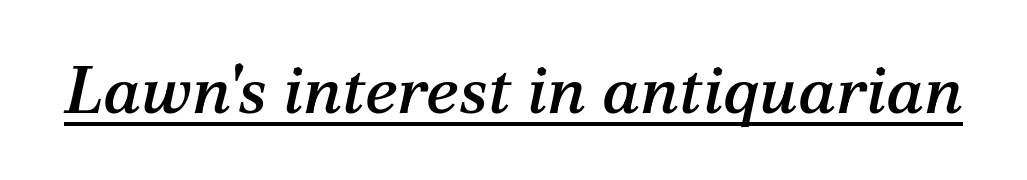
Do the characters align in a grid? No, the font is proportional. A continuous stroke trails under the words, as in a hyperlink. When letters slant like this, we call the style italic. Glyph-to-glyph distance matches everyday printed text. Classification — serif.
